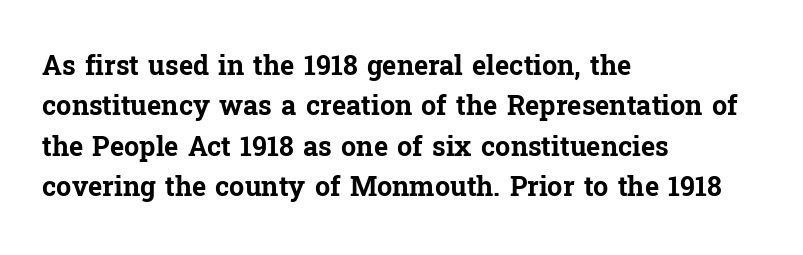
Look at the tracking — it's just the regular setting, nothing added. A classic flush-left, rag-right setting is used for this passage. Lines of text with bare space underneath. The font's upright variant was chosen for this text.
